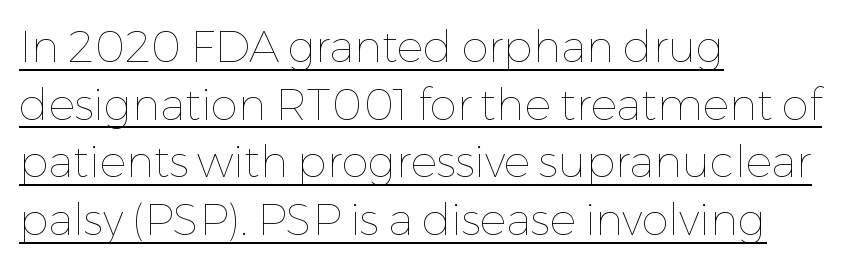
The image shows 44 px thin type, upright; set left-aligned, normal line spacing (1.31x), normal letter spacing, underlined; low stroke contrast and a medium x-height.
